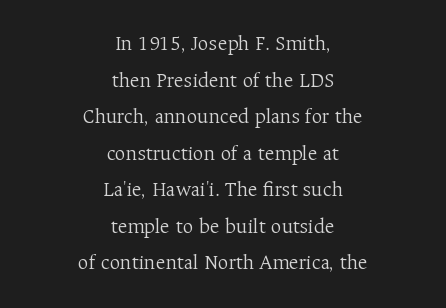
{"italic": "no", "bold": "no", "underline": "no", "align": "center", "line_spacing_ratio": 1.74, "letter_spacing": "normal", "letter_spacing_em": 0.0, "glyph_px": 21}
